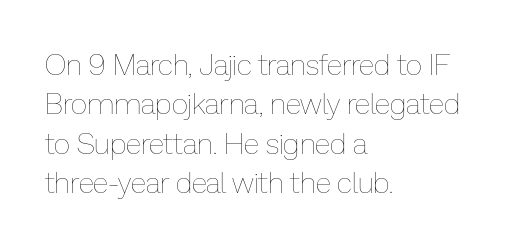
Varying glyph widths throughout — classic text-font behaviour. A clean baseline with only descenders dipping below it. The letterforms sit at book weight or below. The ragged edge is on the right, which tells us the setting is flush left. The line texture is even and compact thanks to regular tracking.
